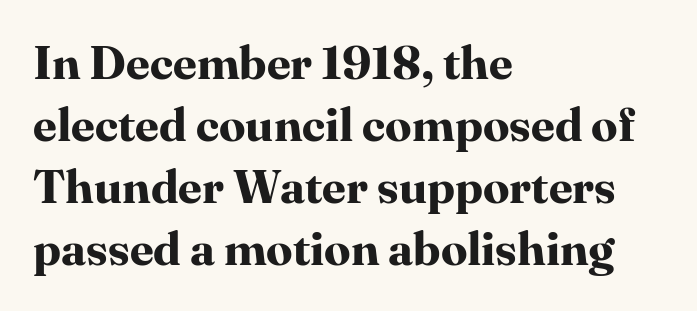
Q: Is the text bold? A: Yes.
Q: Is the text italic (slanted)? A: No, it is upright.
Q: Is the typeface a serif or a sans-serif typeface? A: Serif.
Q: Is the text underlined? A: No.
Q: How is the paragraph aligned? A: Left-aligned.
Q: Is the spacing between letters normal or unusually wide? A: Normal.
Q: Is the spacing between lines tight, normal or loose? A: Normal.
Q: Width (condensed, normal, or wide)? A: Normal.
Q: Stroke contrast? A: High.
Q: x-height? A: Medium.
Q: Monospaced? A: No.
